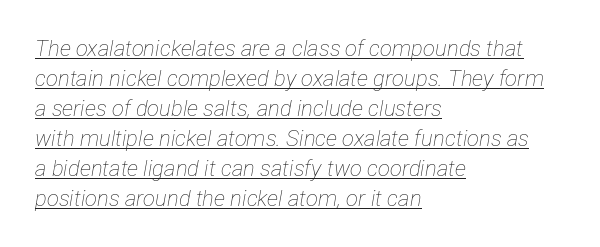
Q: Is the text bold? A: No.
Q: Is the text italic (slanted)? A: Yes, it leans right by about 12 degrees.
Q: Is the text underlined? A: Yes.
Q: How is the paragraph aligned? A: Left-aligned.
Q: Is the spacing between letters normal or unusually wide? A: Normal.
Q: Is the spacing between lines tight, normal or loose? A: Normal.
